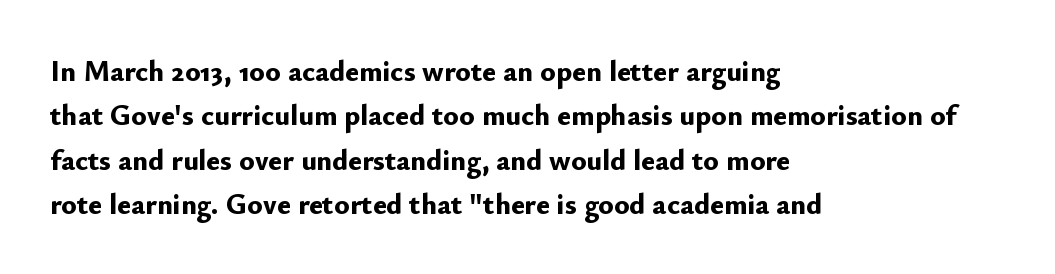
This rendering uses left alignment, leaving the right contour irregular. Spacing verdict: proportional, widths tailored to each character. These words are printed bold, with thick strokes throughout. The letterforms sit shoulder to shoulder at normal distance.
